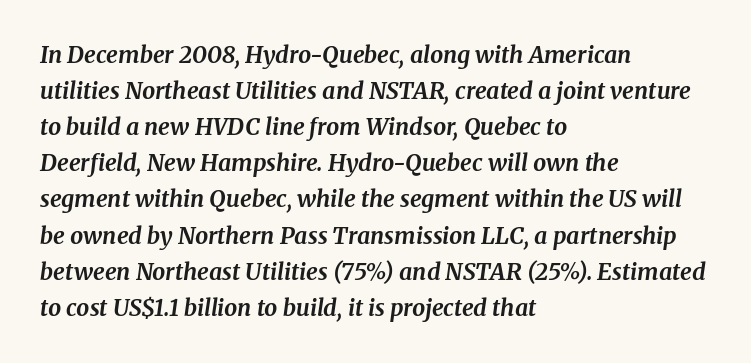
You'd pick this weight for a headline — it's a proper bold. An italicized treatment has been applied to the whole sample. Typeset ragged right — the left edge is the straight one. These lines sit exactly where default settings would place them. Standard letterfit; no display-style spreading of the glyphs.
